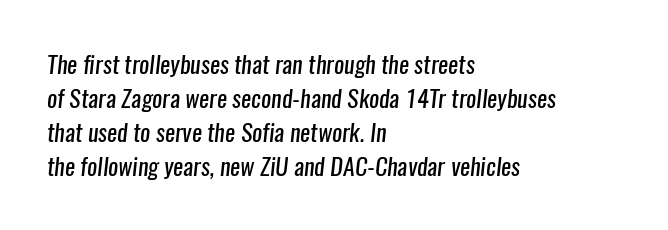
Q: Is the text bold? A: No.
Q: Is the text underlined? A: No.
Q: How is the paragraph aligned? A: Left-aligned.
Q: Is the spacing between letters normal or unusually wide? A: Normal.
Q: Is the spacing between lines tight, normal or loose? A: Normal.
